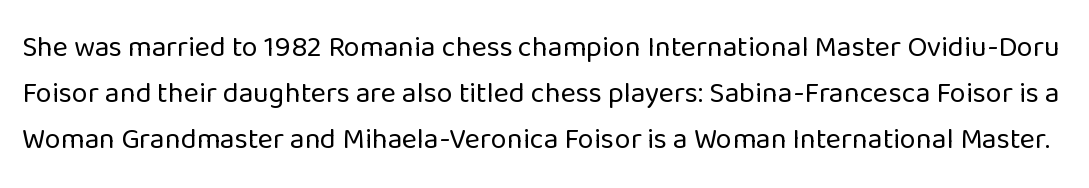
The image shows 29 px regular-weight sans-serif type, upright; set normal line spacing (1.58x), normal letter spacing, not underlined; low stroke contrast and a medium x-height.
